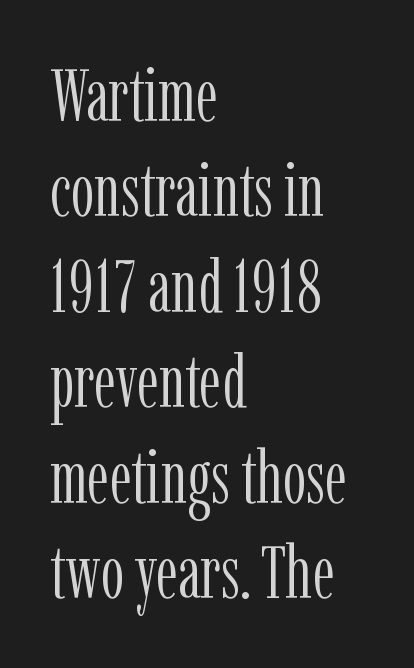
Q: Is the text bold? A: No.
Q: Is the text italic (slanted)? A: No, it is upright.
Q: Is the typeface a serif or a sans-serif typeface? A: Serif.
Q: Is the text underlined? A: No.
Q: How is the paragraph aligned? A: Left-aligned.
Q: Is the spacing between letters normal or unusually wide? A: Normal.
Q: Is the spacing between lines tight, normal or loose? A: Normal.
Q: Width (condensed, normal, or wide)? A: Condensed.
Q: Stroke contrast? A: Low.
Q: x-height? A: Medium.
Q: Monospaced? A: No.
